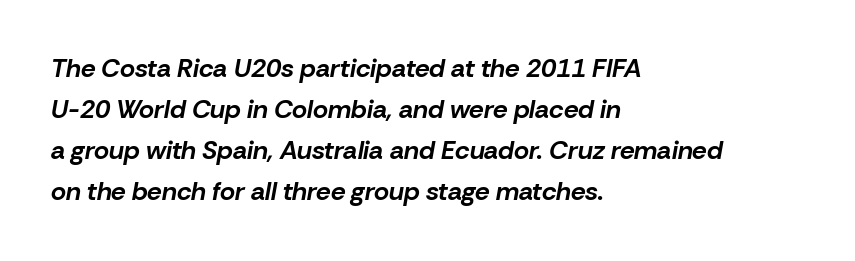
There's an unmistakable incline to the writing here. The passage shown is not underscored anywhere. Summary of vertical rhythm: regular, with standard interline spacing. What weight is shown? A full bold with thick strokes. This sample uses plain, unmodified letter spacing. The rag falls on the right side of this text block.
